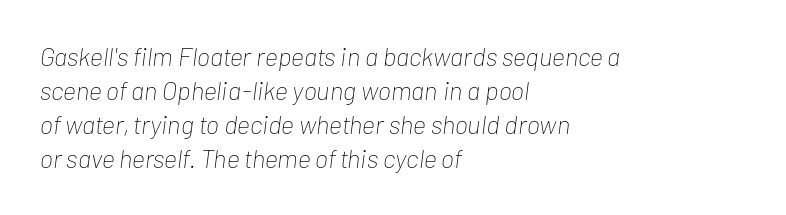
The image shows 26 px text type, italic (leaning right); set left-aligned, normal line spacing (1.31x), normal letter spacing, not underlined.
